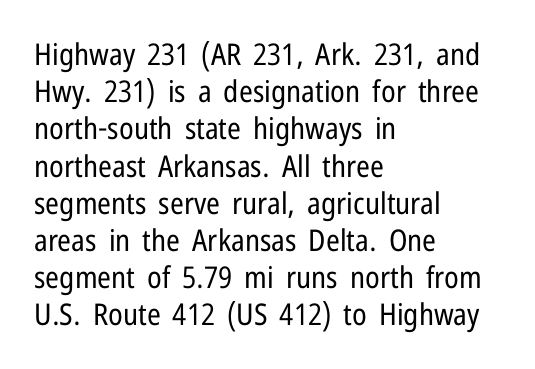
{"serif": "no", "italic": "no", "bold": "no", "weight": "regular", "width": "condensed", "stroke_contrast": "low", "x_height": "medium", "monospaced": "no", "underline": "no", "align": "left", "line_spacing_ratio": 1.24, "letter_spacing": "normal", "letter_spacing_em": 0.0, "glyph_px": 30}
